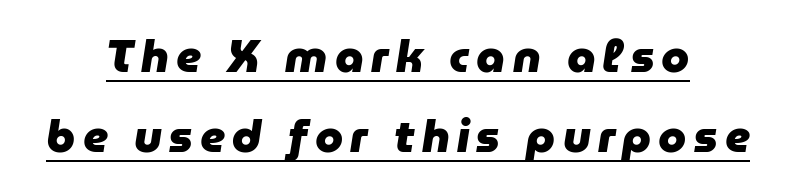
Is the type bold? Yes — the strokes are clearly thick and heavy. This sample uses an oblique cut, with every glyph tilted off the vertical. Compared with undecorated copy, this sample adds a rule below the words. Do the characters align in a grid? No, the font is proportional.
